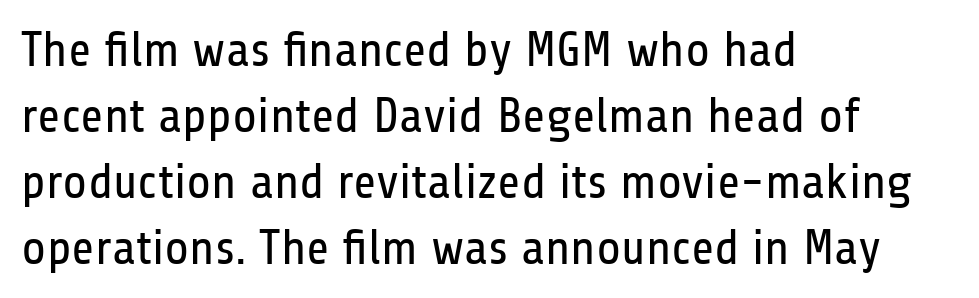
Q: Is the text bold? A: No.
Q: Is the text italic (slanted)? A: No, it is upright.
Q: Is the typeface a serif or a sans-serif typeface? A: Sans-serif.
Q: Is the text underlined? A: No.
Q: How is the paragraph aligned? A: Left-aligned.
Q: Is the spacing between letters normal or unusually wide? A: Normal.
Q: Is the spacing between lines tight, normal or loose? A: Normal.
Q: Width (condensed, normal, or wide)? A: Condensed.
Q: Stroke contrast? A: Low.
Q: x-height? A: Medium.
Q: Monospaced? A: No.
